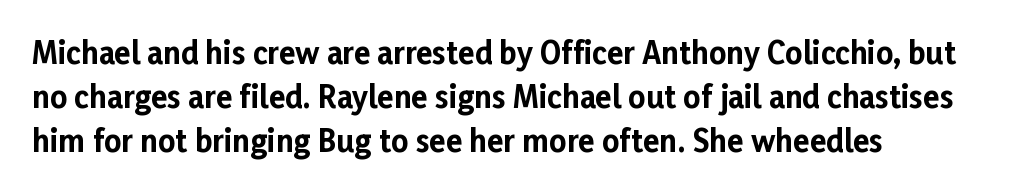
Only glyphs here, with clear space below each row. Compared with typical body copy, the letter spacing here is the same. In terms of weight, the rendering is a true, heavy bold. Does the type have serifs? No, each stem ends abruptly. The letters stand upright; this is a roman face.
